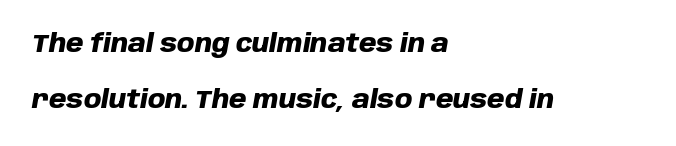
The text carries the slant typical of an italic or oblique font. The characters look thick and weighty, a clear bold. The rendering uses a large line-height, opening up the rows. Every row of glyphs begins at an identical x-position on the left.
